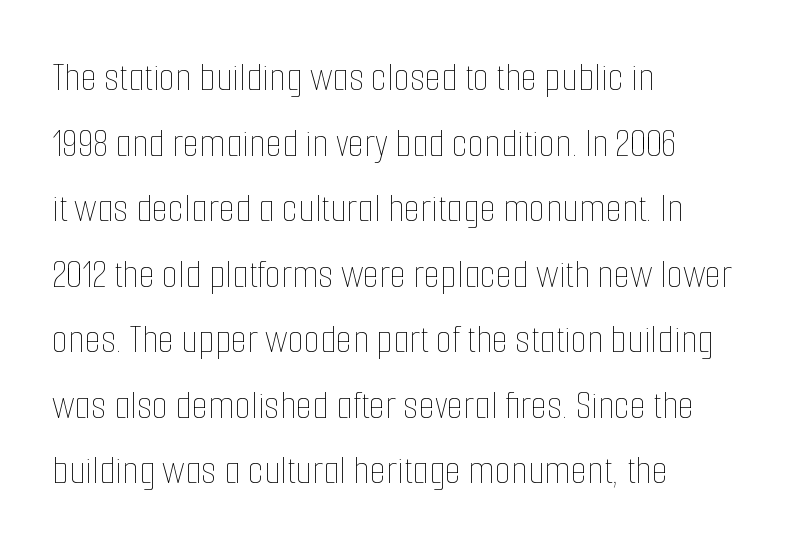
{"italic": "no", "bold": "no", "weight": "thin", "width": "condensed", "stroke_contrast": "low", "x_height": "medium", "monospaced": "no", "underline": "no", "align": "left", "line_spacing": "normal", "line_spacing_ratio": 1.56, "letter_spacing": "normal", "letter_spacing_em": 0.0, "glyph_px": 42}
